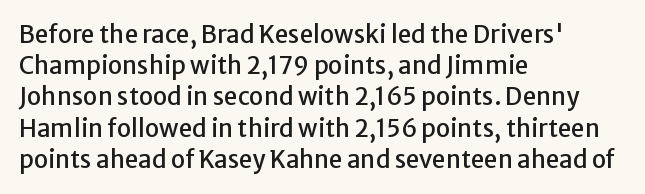
{"italic": "no", "underline": "no", "align": "left", "line_spacing": "normal", "line_spacing_ratio": 1.3, "letter_spacing": "normal", "letter_spacing_em": 0.0, "glyph_px": 24}
